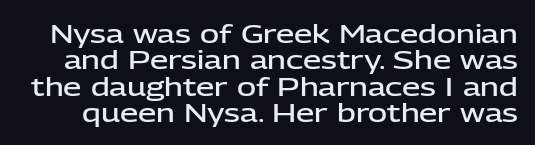
The image shows 26 px text type, upright; set tight line spacing (1.01x), normal letter spacing, not underlined.
